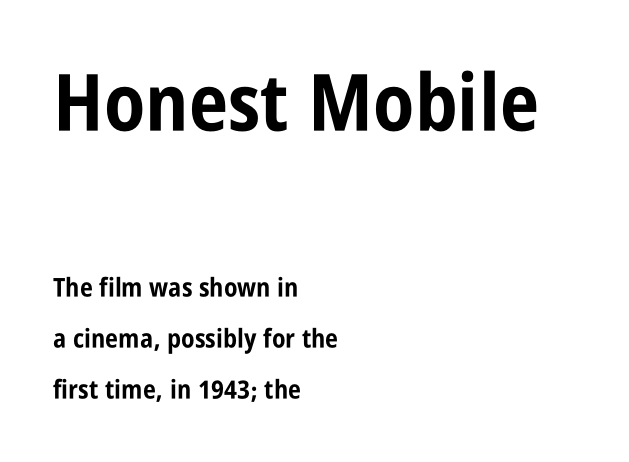
{"serif": "no", "italic": "no", "bold": "yes", "weight": "bold", "width": "condensed", "stroke_contrast": "low", "x_height": "large", "monospaced": "no", "underline": "no", "align": "left", "line_spacing": "loose", "line_spacing_ratio": 1.96, "letter_spacing": "normal", "letter_spacing_em": 0.0, "larger_block": "first", "size_ratio": 3.04, "glyph_px": 79}
